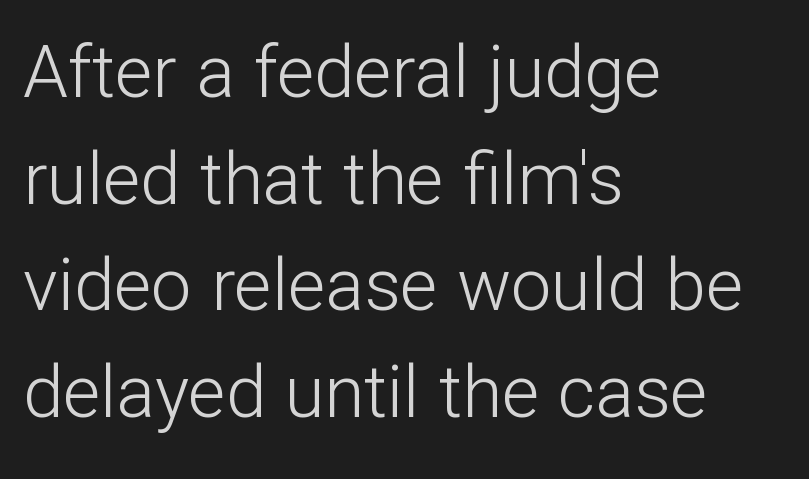
{"serif": "no", "italic": "no", "bold": "no", "weight": "light", "width": "normal", "stroke_contrast": "low", "x_height": "medium", "monospaced": "no", "underline": "no", "align": "left", "line_spacing": "normal", "line_spacing_ratio": 1.48, "letter_spacing": "normal", "letter_spacing_em": 0.0, "glyph_px": 72}
